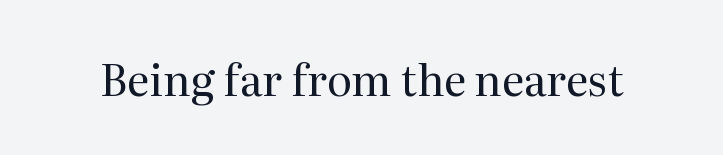
Q: Is the text bold? A: No.
Q: Is the text italic (slanted)? A: No, it is upright.
Q: Is the typeface a serif or a sans-serif typeface? A: Serif.
Q: Is the text underlined? A: No.
Q: Is the spacing between letters normal or unusually wide? A: Normal.
Q: Width (condensed, normal, or wide)? A: Normal.
Q: Stroke contrast? A: Medium.
Q: x-height? A: Medium.
Q: Monospaced? A: No.
